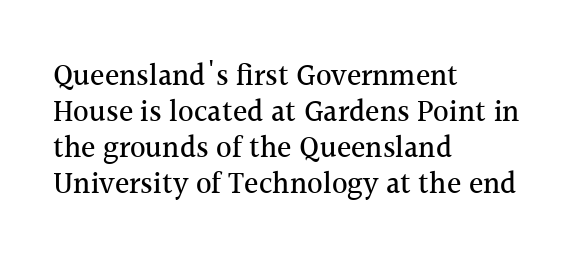
{"serif": "yes", "italic": "no", "width": "normal", "x_height": "medium", "monospaced": "no", "underline": "no", "align": "left", "line_spacing_ratio": 1.2, "letter_spacing": "normal", "letter_spacing_em": 0.0, "glyph_px": 30}
